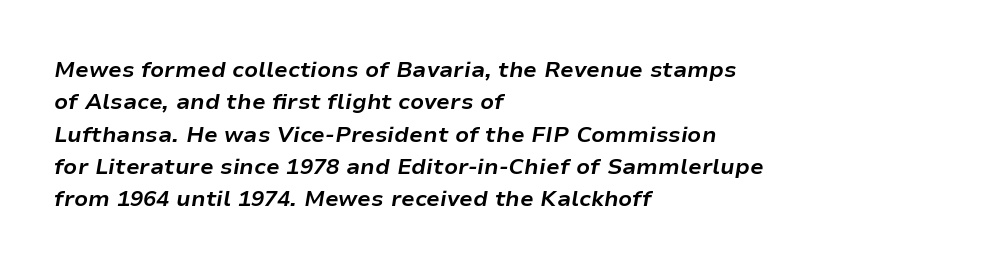
Q: Is the text bold? A: Yes.
Q: Is the text italic (slanted)? A: Yes, it leans right by about 9 degrees.
Q: Is the text underlined? A: No.
Q: How is the paragraph aligned? A: Left-aligned.
Q: Is the spacing between letters normal or unusually wide? A: Normal.
Q: Is the spacing between lines tight, normal or loose? A: Normal.
